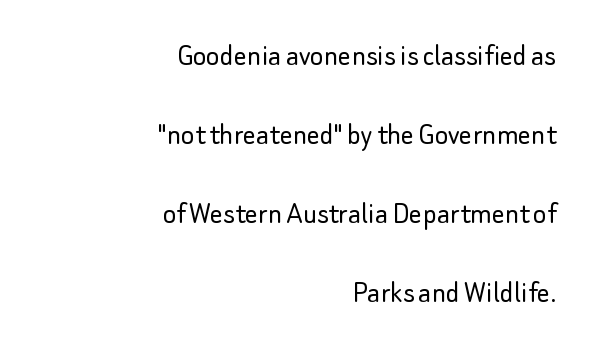
Widely set lines give the paragraph a tall, airy silhouette. Underlining? Definitely not there. How are the letters spaced? Ordinarily, with no added tracking. To sum up the face: it is a sans, with no serifs.
